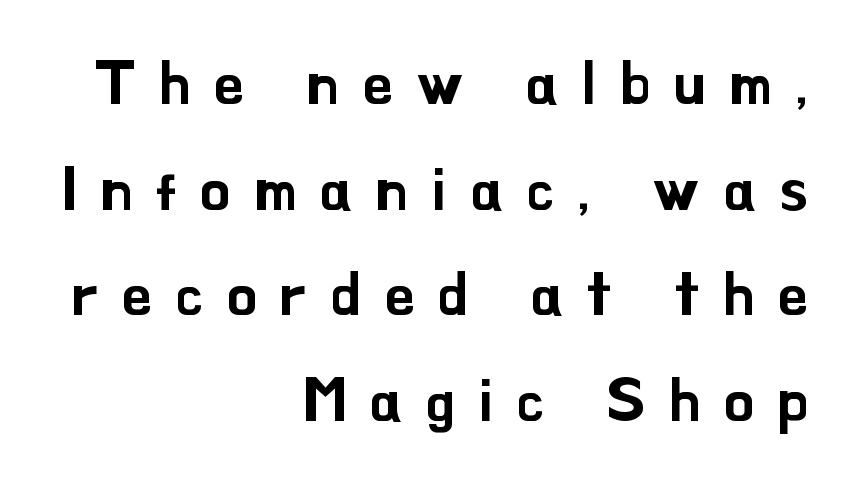
Each word looks stretched out because of the extra space between its letters. Is there any slant? The stems are plumb. If you drew a ruler down the right edge, every line would touch it. Here the designer chose a conventional face with non-uniform glyph widths. The font family rendered here belongs to the sans-serif group.
